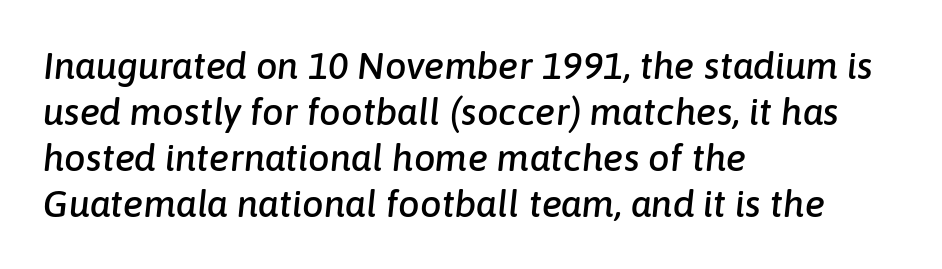
The letters sit at their default tracking, neither squeezed nor spread. Designer's note — italics engaged. The ragged edge is on the right, which tells us the setting is flush left. Check the space under the baseline: it is left empty.
